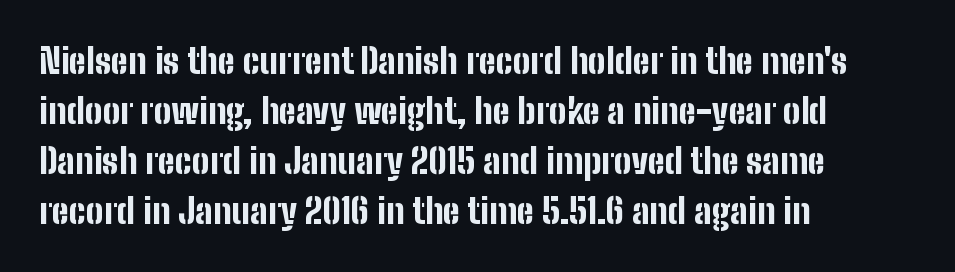
{"serif": "no", "italic": "no", "bold": "yes", "weight": "bold", "width": "condensed", "stroke_contrast": "low", "x_height": "medium", "monospaced": "no", "underline": "no", "align": "left", "line_spacing": "normal", "line_spacing_ratio": 1.43, "letter_spacing": "normal", "letter_spacing_em": 0.0, "glyph_px": 35}
